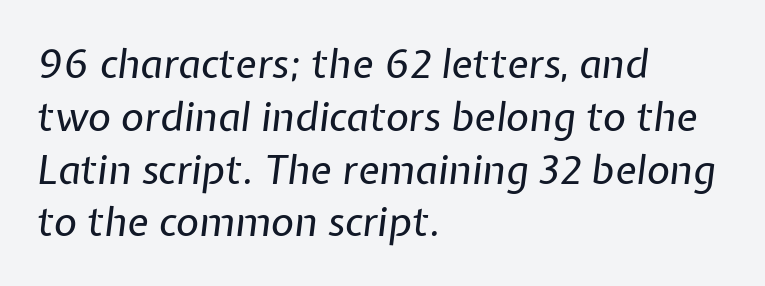
The image shows 40 px regular-weight type, italic (leaning right); set left-aligned, normal line spacing (1.32x), normal letter spacing, not underlined; low stroke contrast and a medium x-height.
